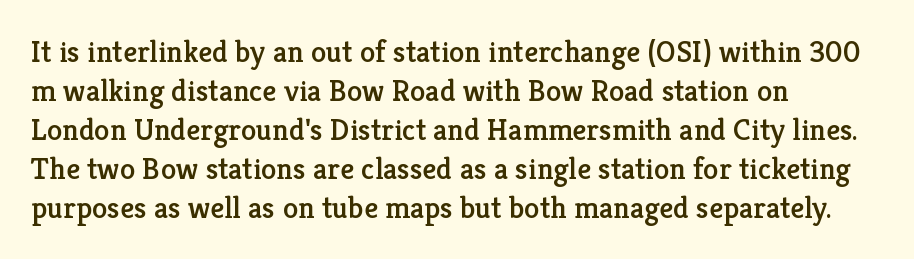
The image shows 31 px serif type, upright; set left-aligned, normal line spacing (1.26x), normal letter spacing, not underlined; low stroke contrast and a medium x-height.
